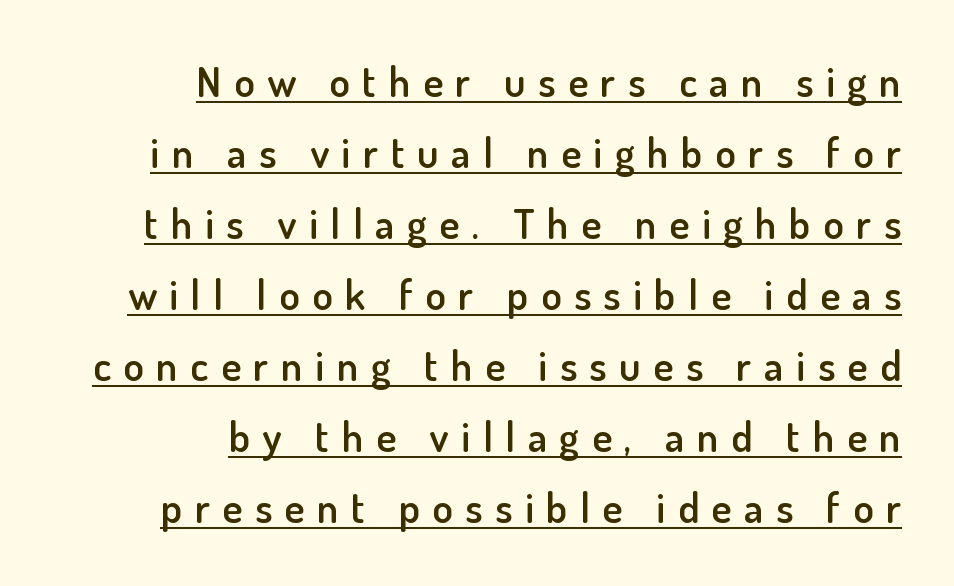
Q: Is the text bold? A: Semi-bold.
Q: Is the text italic (slanted)? A: No, it is upright.
Q: Is the typeface a serif or a sans-serif typeface? A: Sans-serif.
Q: Is the text underlined? A: Yes.
Q: How is the paragraph aligned? A: Right-aligned.
Q: Is the spacing between letters normal or unusually wide? A: Unusually wide.
Q: Is the spacing between lines tight, normal or loose? A: Normal.
Q: Width (condensed, normal, or wide)? A: Normal.
Q: Stroke contrast? A: Low.
Q: x-height? A: Small.
Q: Monospaced? A: No.
